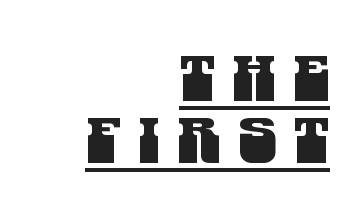
A rule runs beneath these lines of type. You could barely slide anything between these rows. The rendering inserts visible extra space after every character. Serif or sans? Sans — the stroke terminals are bare. Line ends are locked; line starts wander.
